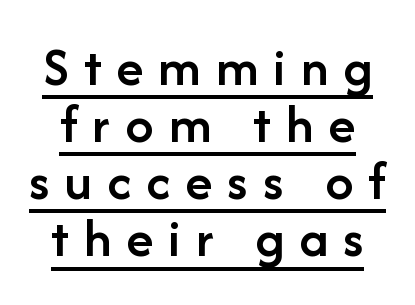
Q: Is the text bold? A: Semi-bold.
Q: Is the text italic (slanted)? A: No, it is upright.
Q: Is the typeface a serif or a sans-serif typeface? A: Sans-serif.
Q: Is the text underlined? A: Yes.
Q: Is the spacing between letters normal or unusually wide? A: Unusually wide.
Q: Is the spacing between lines tight, normal or loose? A: Tight.
Q: Width (condensed, normal, or wide)? A: Normal.
Q: Stroke contrast? A: Low.
Q: x-height? A: Medium.
Q: Monospaced? A: No.
